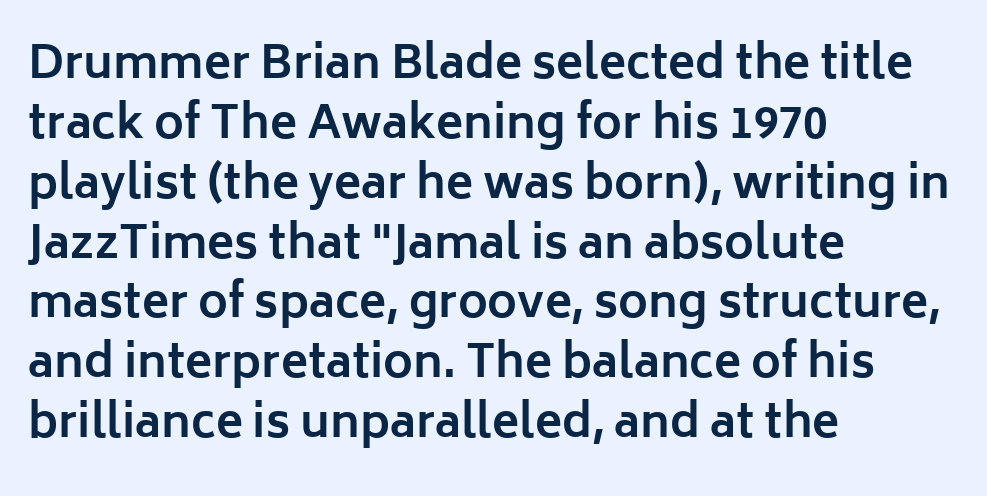
Q: Is the text bold? A: Yes.
Q: Is the text italic (slanted)? A: No, it is upright.
Q: Is the typeface a serif or a sans-serif typeface? A: Sans-serif.
Q: Is the text underlined? A: No.
Q: How is the paragraph aligned? A: Left-aligned.
Q: Is the spacing between letters normal or unusually wide? A: Normal.
Q: Is the spacing between lines tight, normal or loose? A: Normal.
Q: Width (condensed, normal, or wide)? A: Normal.
Q: Stroke contrast? A: Low.
Q: x-height? A: Medium.
Q: Monospaced? A: No.
